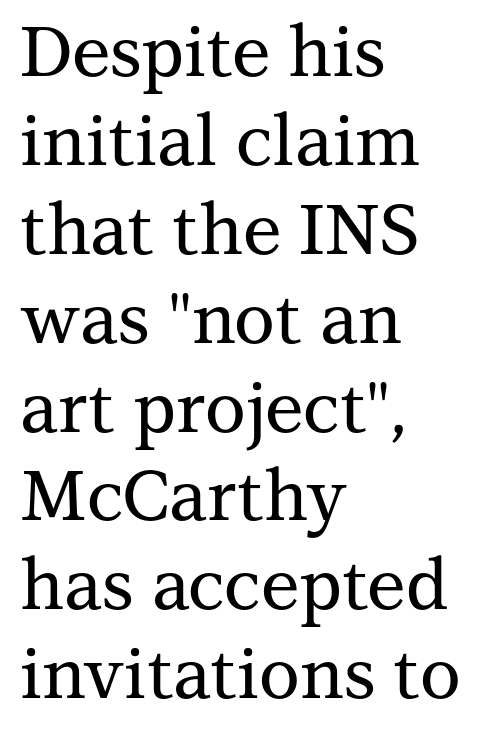
{"serif": "yes", "italic": "no", "width": "normal", "stroke_contrast": "medium", "x_height": "medium", "monospaced": "no", "underline": "no", "align": "left", "line_spacing": "normal", "line_spacing_ratio": 1.27, "letter_spacing": "normal", "letter_spacing_em": 0.0, "glyph_px": 70}
